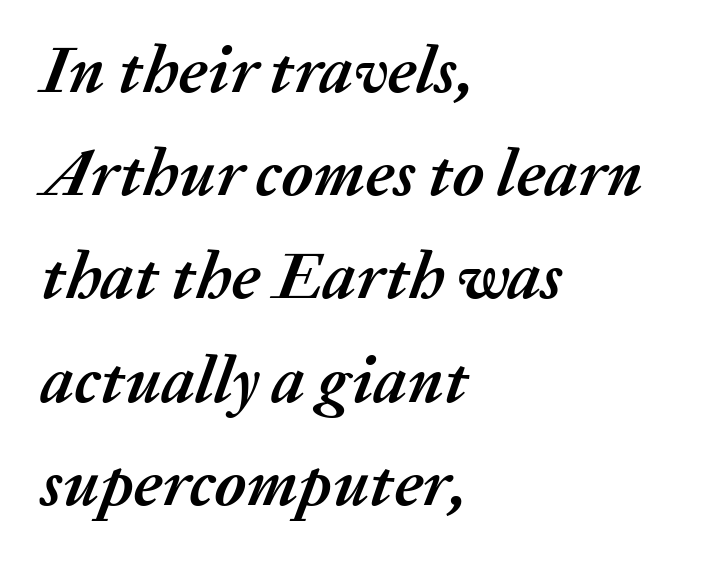
{"italic": "yes", "lean": "right", "slant_degrees": 20, "bold": "yes", "weight": "semibold", "width": "normal", "stroke_contrast": "medium", "x_height": "medium", "monospaced": "no", "underline": "no", "align": "left", "line_spacing": "normal", "line_spacing_ratio": 1.54, "letter_spacing": "normal", "letter_spacing_em": 0.0, "glyph_px": 67}
